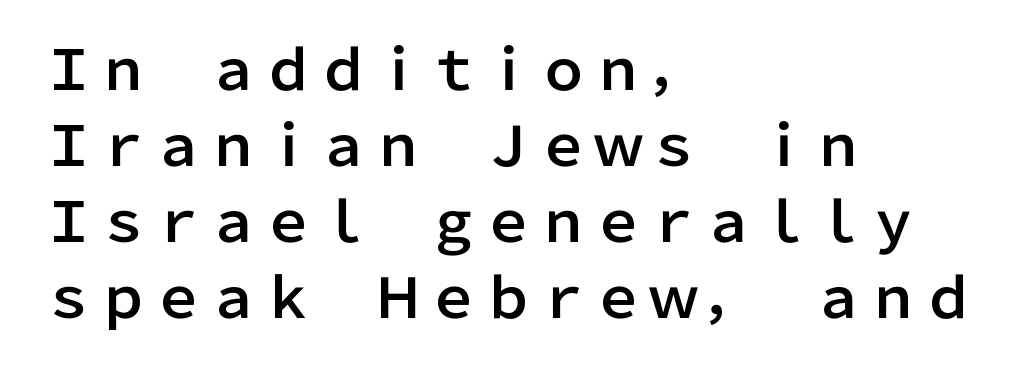
The image shows 55 px sans-serif type, upright; set left-aligned, normal line spacing (1.38x), normal letter spacing, not underlined; low stroke contrast and a medium x-height.
